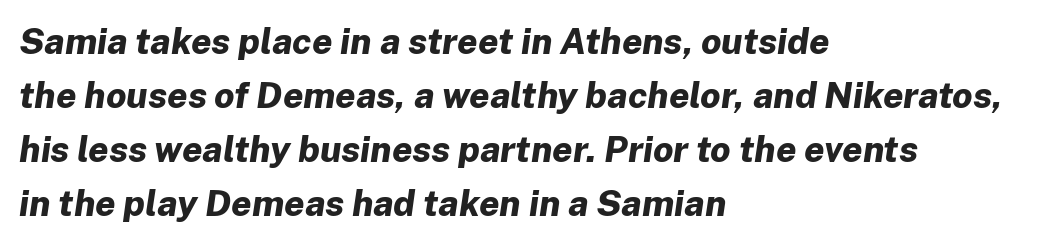
{"italic": "yes", "lean": "right", "slant_degrees": 8, "bold": "yes", "weight": "bold", "width": "normal", "stroke_contrast": "low", "x_height": "medium", "monospaced": "no", "underline": "no", "align": "left", "line_spacing": "normal", "line_spacing_ratio": 1.5, "letter_spacing": "normal", "letter_spacing_em": 0.0, "glyph_px": 36}
